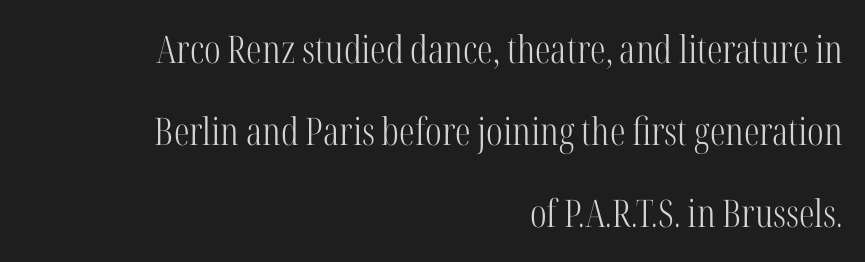
{"serif": "yes", "italic": "no", "bold": "no", "weight": "light", "width": "condensed", "stroke_contrast": "high", "x_height": "medium", "monospaced": "no", "underline": "no", "align": "right", "line_spacing": "loose", "line_spacing_ratio": 2.16, "letter_spacing": "normal", "letter_spacing_em": 0.0, "glyph_px": 38}
